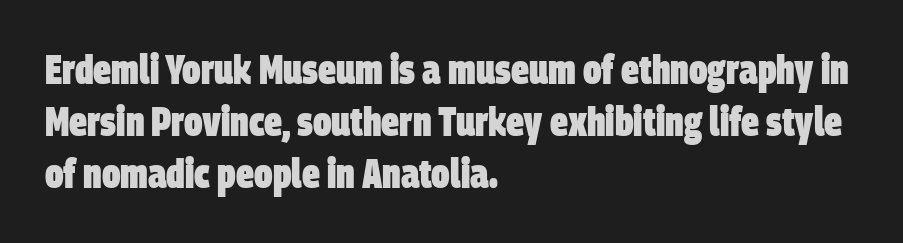
{"serif": "no", "bold": "yes", "weight": "heavy", "width": "condensed", "stroke_contrast": "low", "x_height": "large", "monospaced": "no", "underline": "no", "align": "left", "line_spacing": "normal", "line_spacing_ratio": 1.3, "letter_spacing": "normal", "letter_spacing_em": 0.0, "glyph_px": 40}
